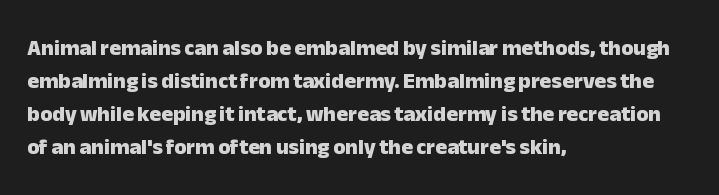
Q: Is the text bold? A: Yes.
Q: Is the text italic (slanted)? A: No, it is upright.
Q: Is the text underlined? A: No.
Q: How is the paragraph aligned? A: Left-aligned.
Q: Is the spacing between letters normal or unusually wide? A: Normal.
Q: Is the spacing between lines tight, normal or loose? A: Normal.
